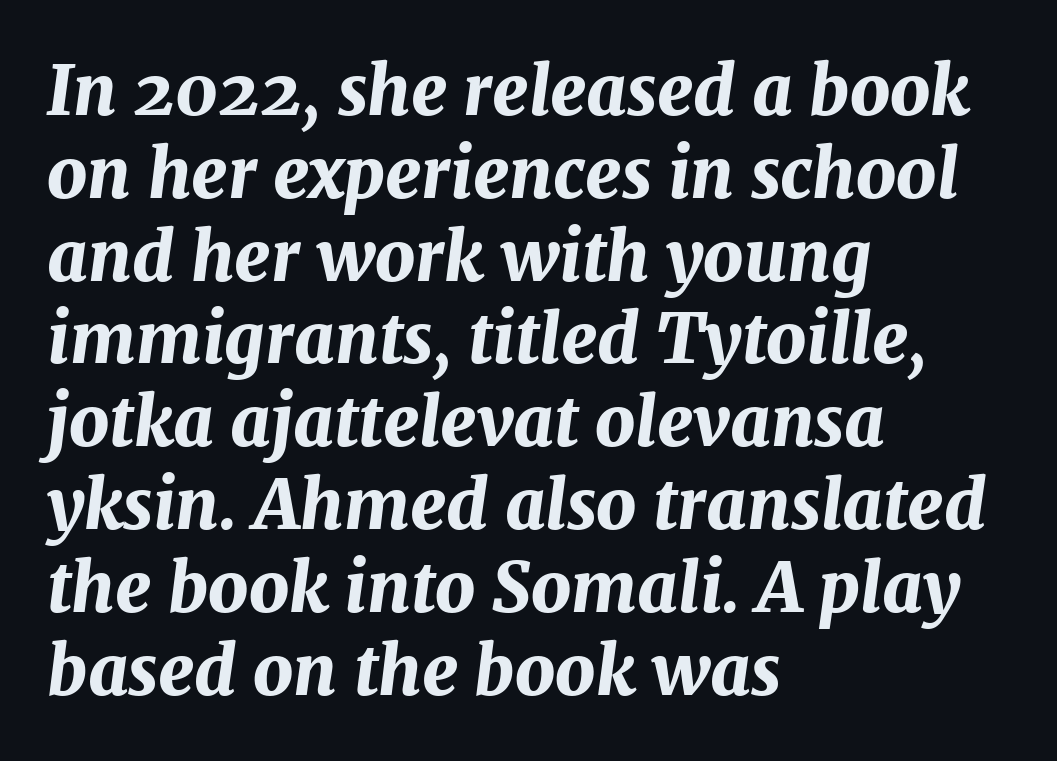
Q: Is the text bold? A: Yes.
Q: Is the text italic (slanted)? A: Yes, it leans right by about 7 degrees.
Q: Is the text underlined? A: No.
Q: How is the paragraph aligned? A: Left-aligned.
Q: Is the spacing between letters normal or unusually wide? A: Normal.
Q: Width (condensed, normal, or wide)? A: Normal.
Q: Stroke contrast? A: Medium.
Q: x-height? A: Medium.
Q: Monospaced? A: No.
